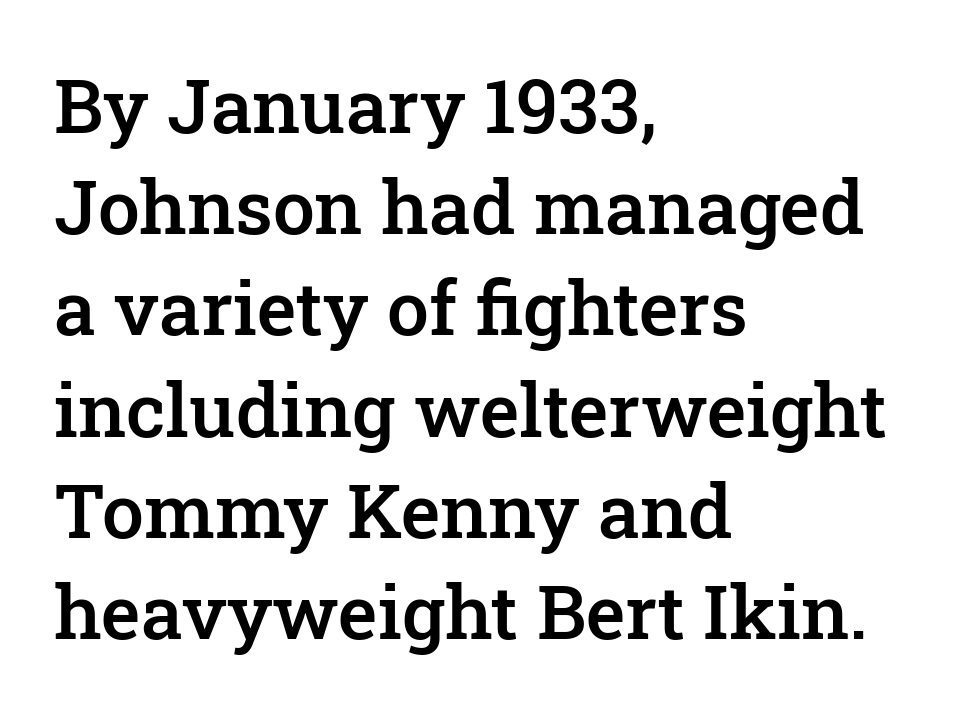
{"serif": "yes", "italic": "no", "bold": "semi", "weight": "semibold", "width": "normal", "stroke_contrast": "low", "x_height": "medium", "monospaced": "no", "underline": "no", "align": "left", "line_spacing": "normal", "line_spacing_ratio": 1.35, "letter_spacing": "normal", "letter_spacing_em": 0.0, "glyph_px": 75}
